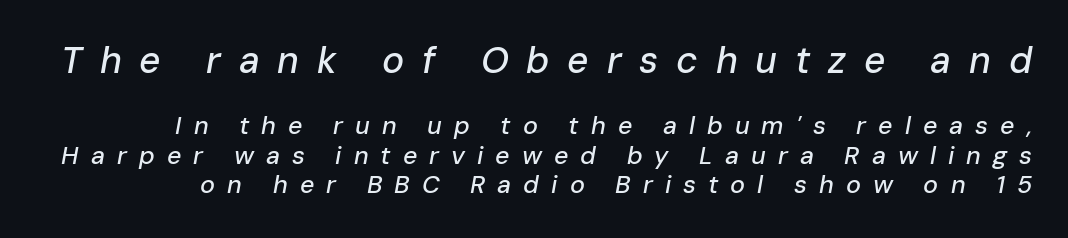
Q: Is the text italic (slanted)? A: Yes, it leans right by about 10 degrees.
Q: Is the text underlined? A: No.
Q: Is the spacing between letters normal or unusually wide? A: Unusually wide.
Q: Which block of text is set in a larger size, the first (top) or the second (bottom)? A: The first (top) one.
Q: Width (condensed, normal, or wide)? A: Normal.
Q: Stroke contrast? A: Low.
Q: x-height? A: Medium.
Q: Monospaced? A: No.
